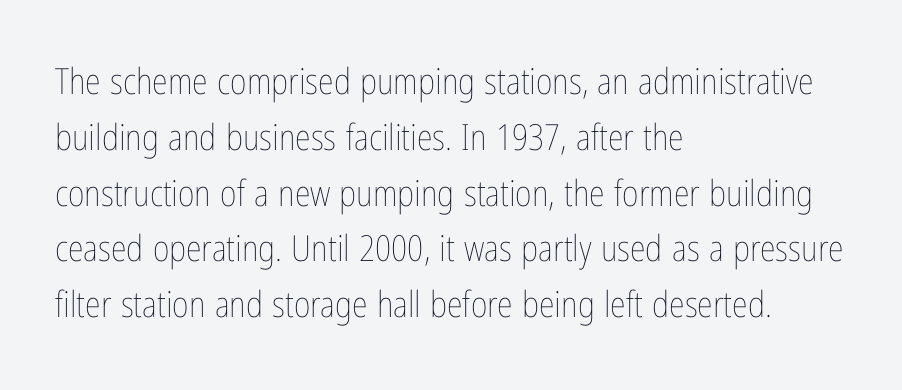
Q: Is the text bold? A: No.
Q: Is the text italic (slanted)? A: No, it is upright.
Q: Is the text underlined? A: No.
Q: How is the paragraph aligned? A: Left-aligned.
Q: Is the spacing between letters normal or unusually wide? A: Normal.
Q: Is the spacing between lines tight, normal or loose? A: Normal.
Q: Width (condensed, normal, or wide)? A: Condensed.
Q: Stroke contrast? A: Low.
Q: x-height? A: Medium.
Q: Monospaced? A: No.
